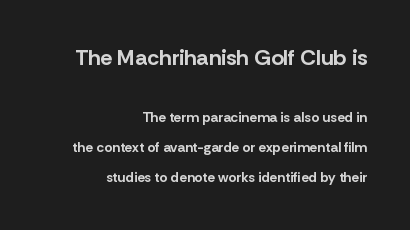
Q: Is the text bold? A: Yes.
Q: Is the text italic (slanted)? A: No, it is upright.
Q: Is the text underlined? A: No.
Q: How is the paragraph aligned? A: Right-aligned.
Q: Is the spacing between letters normal or unusually wide? A: Normal.
Q: Is the spacing between lines tight, normal or loose? A: Loose.
Q: Which block of text is set in a larger size, the first (top) or the second (bottom)? A: The first (top) one.
